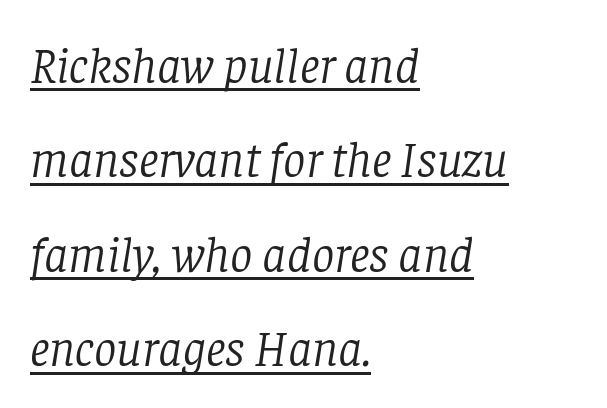
One-word summary of the alignment: left. The glyphs are accompanied by a horizontal stroke just below them. Standard letterfit; no display-style spreading of the glyphs. Think of a printed novel: that variable character pitch is what you see here. Stems and bowls with no extra thickness — not bold.
